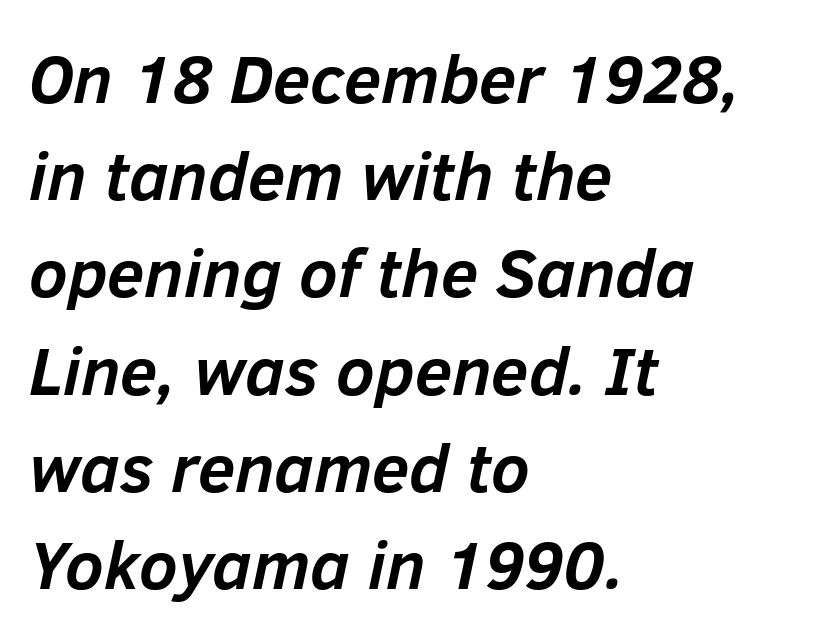
Q: Is the text bold? A: Yes.
Q: Is the text italic (slanted)? A: Yes, it leans right by about 12 degrees.
Q: Is the text underlined? A: No.
Q: How is the paragraph aligned? A: Left-aligned.
Q: Is the spacing between letters normal or unusually wide? A: Normal.
Q: Is the spacing between lines tight, normal or loose? A: Normal.
Q: Width (condensed, normal, or wide)? A: Normal.
Q: Stroke contrast? A: Low.
Q: x-height? A: Medium.
Q: Monospaced? A: No.
